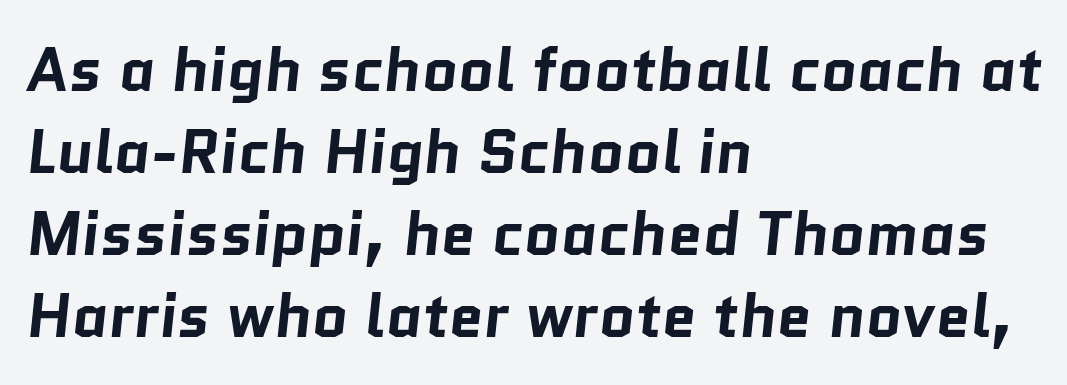
{"serif": "no", "bold": "yes", "weight": "bold", "width": "normal", "stroke_contrast": "low", "x_height": "medium", "monospaced": "no", "underline": "no", "align": "left", "line_spacing": "normal", "line_spacing_ratio": 1.32, "letter_spacing": "normal", "letter_spacing_em": 0.0, "glyph_px": 62}
